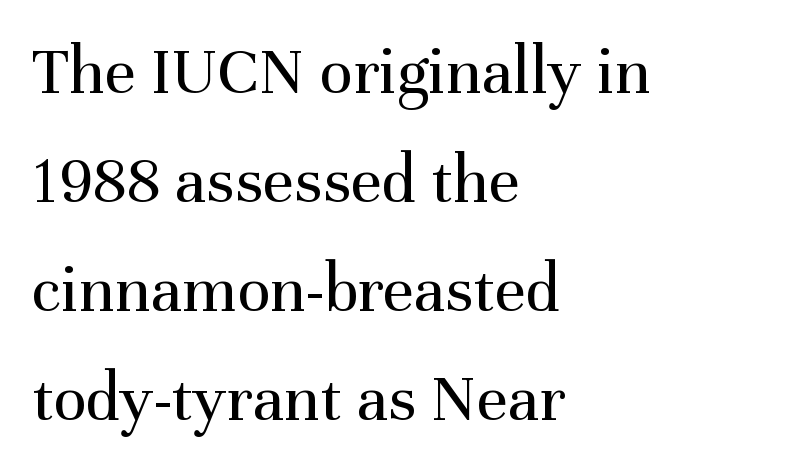
These glyphs show unthickened strokes, regular width or finer. Notice how descenders clear the ascenders below comfortably — that's standard leading. Inter-character spacing is left at the font's built-in metrics. Type style note: has serifs. The space directly below the letters is spotless.
